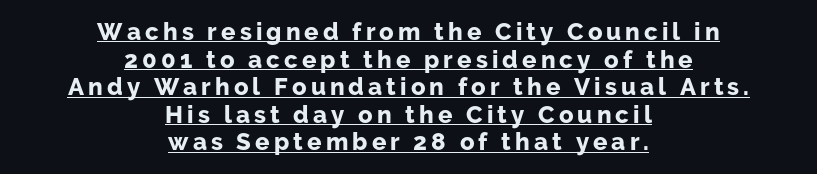
{"italic": "no", "bold": "yes", "underline": "yes", "align": "center", "line_spacing": "tight", "line_spacing_ratio": 1.15, "glyph_px": 24}
